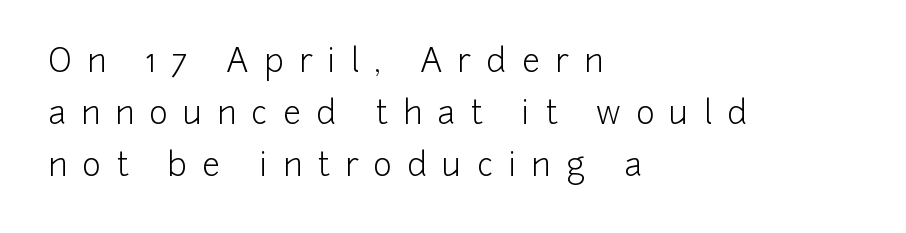
{"serif": "no", "italic": "no", "bold": "no", "weight": "light", "width": "normal", "stroke_contrast": "low", "x_height": "medium", "monospaced": "no", "underline": "no", "align": "left", "line_spacing": "normal", "line_spacing_ratio": 1.63, "letter_spacing": "wide", "letter_spacing_em": 0.48, "glyph_px": 32}
